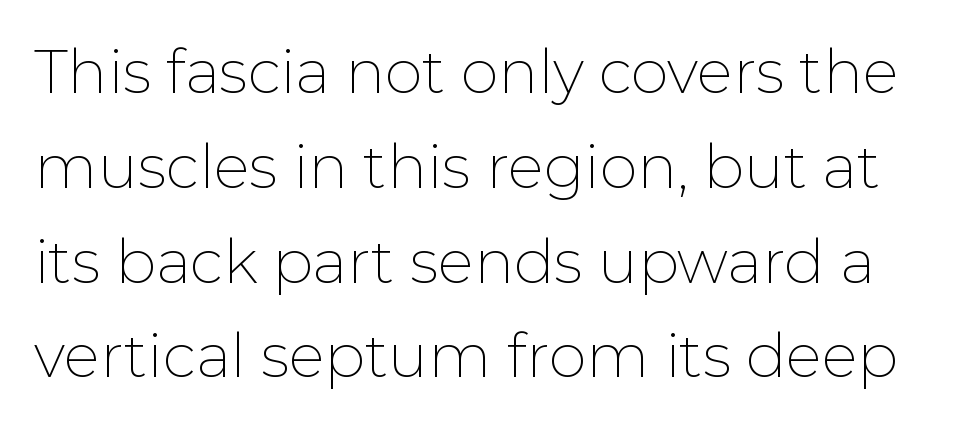
The baseline area is clear. Is there any slant? The stems are plumb. These lines sit exactly where default settings would place them. The font family rendered here belongs to the sans-serif group.
